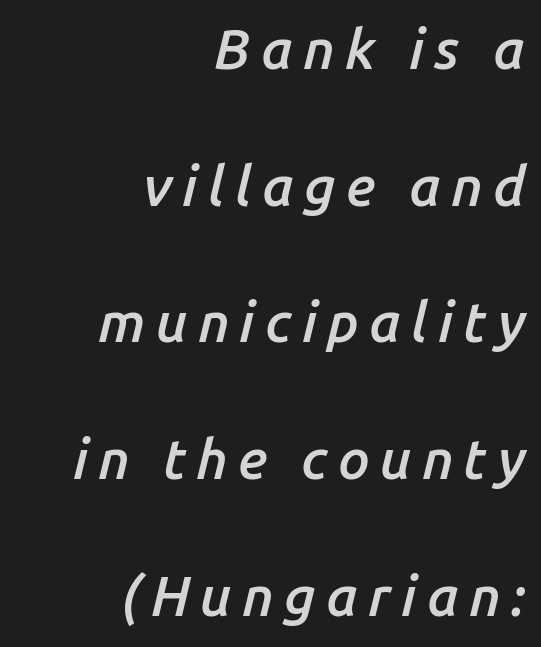
The image shows 56 px semibold type, italic (leaning right); set right-aligned, loose line spacing (2.44x), not underlined; low stroke contrast and a medium x-height.
